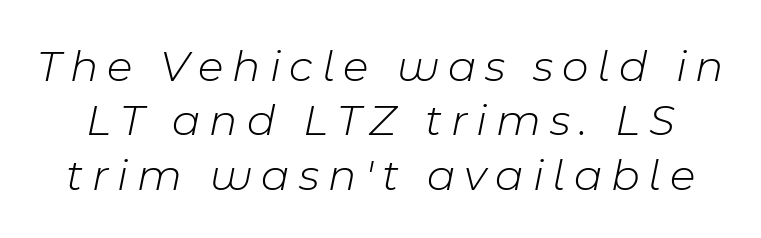
The image shows 46 px light type, italic (leaning right); set line spacing 1.18x, not underlined; low stroke contrast and a medium x-height.
